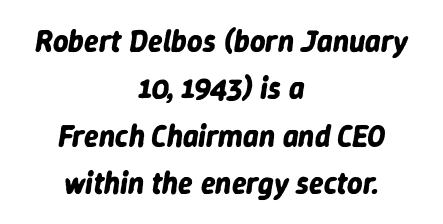
The passage shown is typed in a proportional face where columns would drift. The lines sit at an ordinary, default distance from one another. Rendered with sloped, italic letterforms. Where is the straight margin? There isn't one; the lines are centered.
